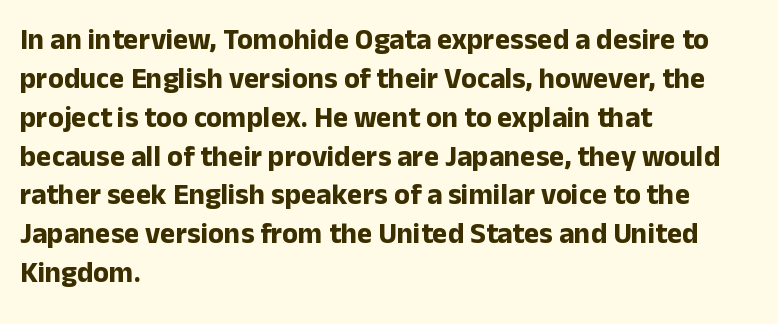
The designer left line spacing at the default. Letters rest on an invisible, unmarked baseline. The compositor pushed each line to the left boundary. The type sits square on the baseline with zero lean. No feet cap the strokes, marking this as sans-serif type.
